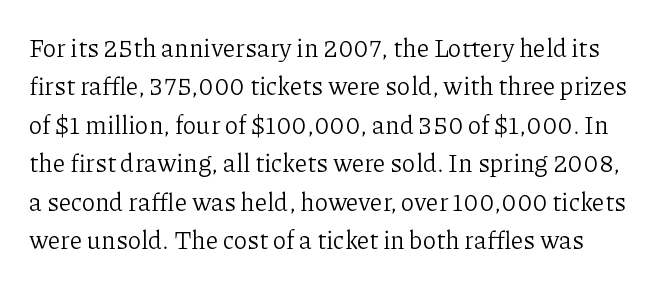
{"italic": "no", "bold": "no", "underline": "no", "line_spacing": "normal", "line_spacing_ratio": 1.54, "letter_spacing": "normal", "letter_spacing_em": 0.0, "glyph_px": 25}
